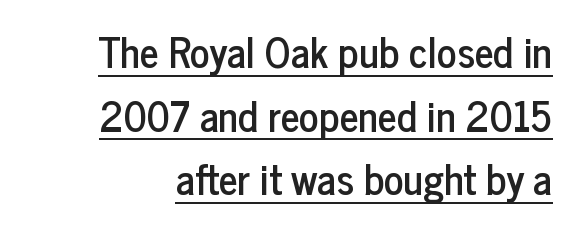
The image shows 41 px condensed sans-serif type, upright; set right-aligned, normal line spacing (1.55x), normal letter spacing, underlined; low stroke contrast and a medium x-height.
